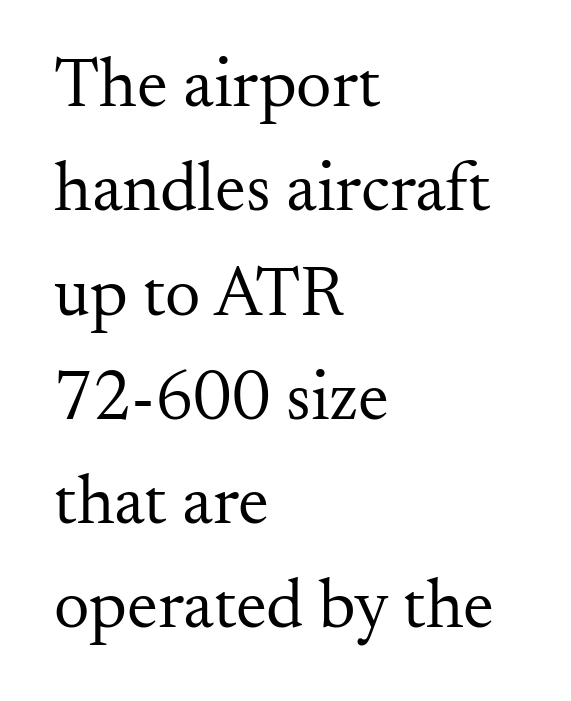
Q: Is the text bold? A: No.
Q: Is the text italic (slanted)? A: No, it is upright.
Q: Is the typeface a serif or a sans-serif typeface? A: Serif.
Q: Is the text underlined? A: No.
Q: How is the paragraph aligned? A: Left-aligned.
Q: Is the spacing between letters normal or unusually wide? A: Normal.
Q: Is the spacing between lines tight, normal or loose? A: Normal.
Q: Width (condensed, normal, or wide)? A: Normal.
Q: Stroke contrast? A: Medium.
Q: x-height? A: Small.
Q: Monospaced? A: No.
